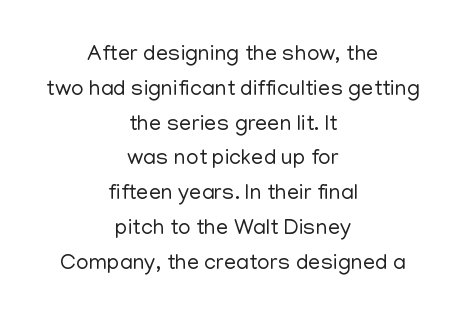
The image shows 22 px text type, upright; set centered, normal line spacing (1.58x), normal letter spacing, not underlined.
